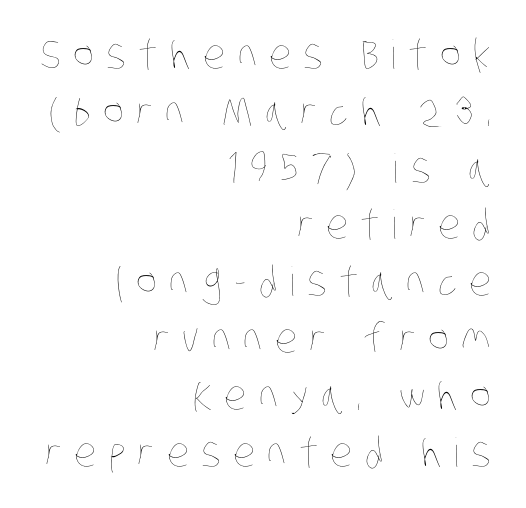
If you measured baseline to baseline, you'd find a middling distance. Do the characters align in a grid? No, the font is proportional. The area under the type is left untouched. The lines in this sample share a right terminus and differ only in where they begin. The typeface has the unassuming heft of standard copy or less. A typesetter would call this heavily tracked-out type.
